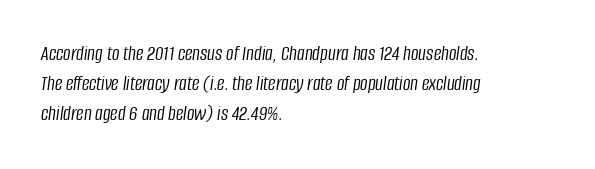
{"italic": "yes", "lean": "right", "slant_degrees": 8, "bold": "no", "underline": "no", "align": "left", "line_spacing": "normal", "line_spacing_ratio": 1.44, "letter_spacing": "normal", "letter_spacing_em": 0.0, "glyph_px": 21}
